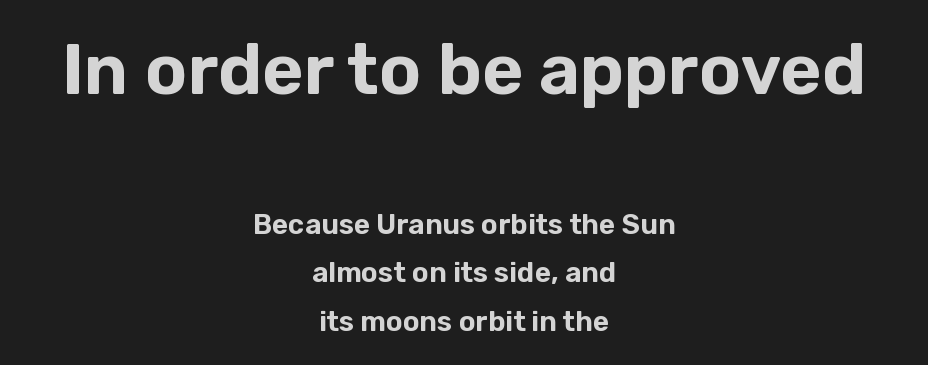
A typesetter would mark this as roman, not italic. Descenders hang freely into open space. Typographically, this falls in the sans-serif category. These lines are rendered in a variable-pitch font. The type is set solid horizontally, with unmodified tracking. The upper block of text is set noticeably larger than the block beneath it.
